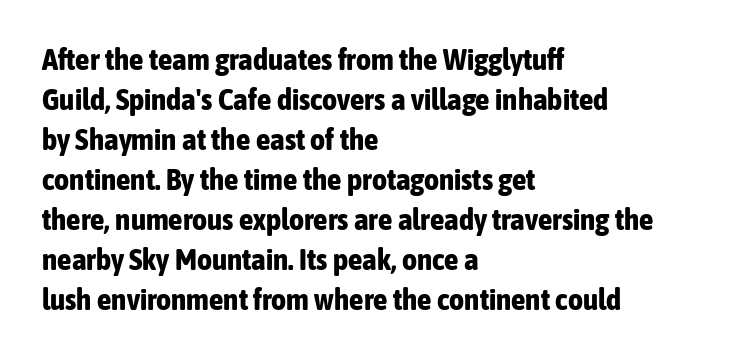
Q: Is the text bold? A: Yes.
Q: Is the text italic (slanted)? A: No, it is upright.
Q: Is the typeface a serif or a sans-serif typeface? A: Sans-serif.
Q: Is the text underlined? A: No.
Q: How is the paragraph aligned? A: Left-aligned.
Q: Is the spacing between letters normal or unusually wide? A: Normal.
Q: Is the spacing between lines tight, normal or loose? A: Normal.
Q: Width (condensed, normal, or wide)? A: Condensed.
Q: Stroke contrast? A: Low.
Q: x-height? A: Medium.
Q: Monospaced? A: No.
